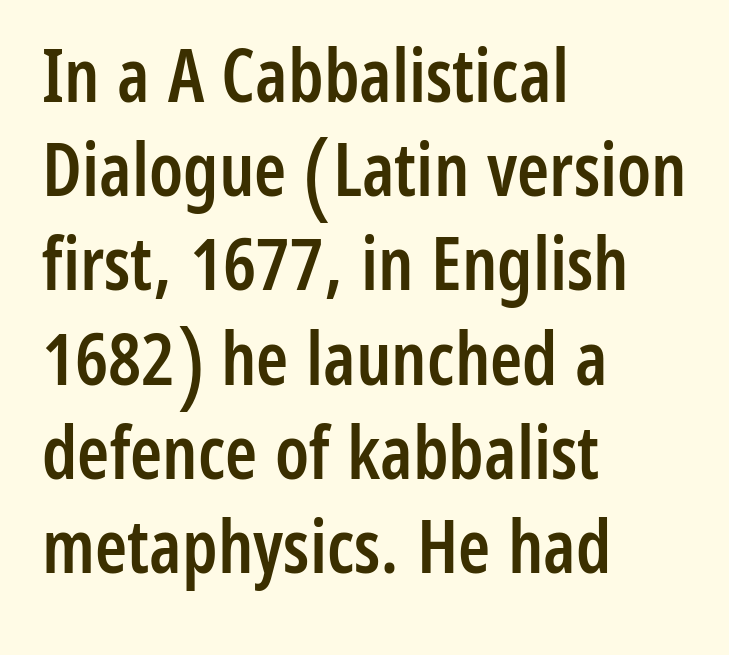
The passage shown is typeset with a sans-serif family. Does extra space separate the letters? No, they use regular spacing. Italic? Not at all — the glyphs are vertical. The baseline area is clear. The typesetting leans somewhat heavy: a semibold.
